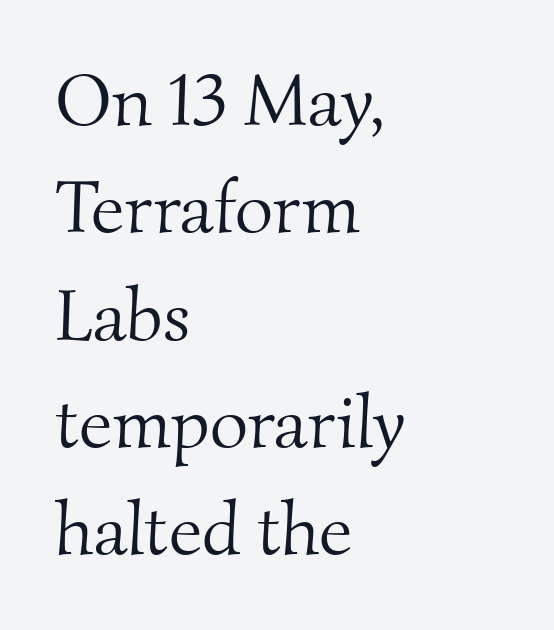
{"serif": "yes", "bold": "no", "weight": "light", "width": "normal", "stroke_contrast": "medium", "x_height": "small", "monospaced": "no", "underline": "no", "align": "left", "line_spacing": "normal", "line_spacing_ratio": 1.45, "letter_spacing": "normal", "letter_spacing_em": 0.0, "glyph_px": 74}
